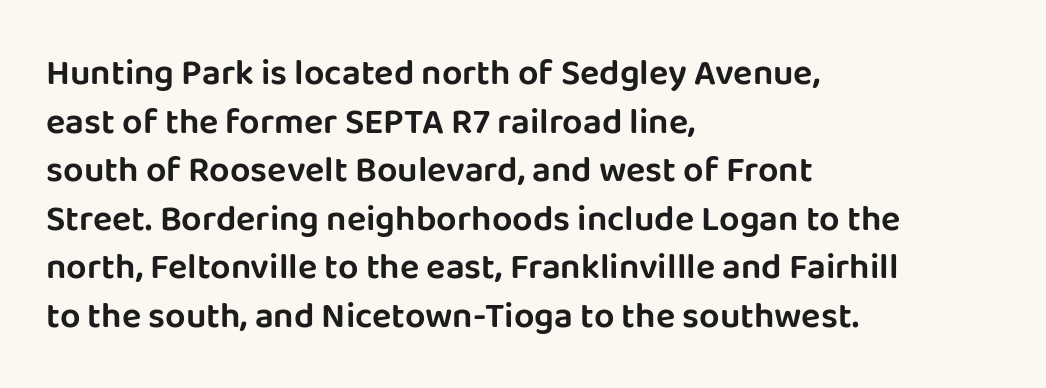
{"serif": "no", "italic": "no", "width": "normal", "stroke_contrast": "low", "x_height": "large", "monospaced": "no", "underline": "no", "align": "left", "line_spacing": "normal", "line_spacing_ratio": 1.35, "letter_spacing": "normal", "letter_spacing_em": 0.0, "glyph_px": 36}
